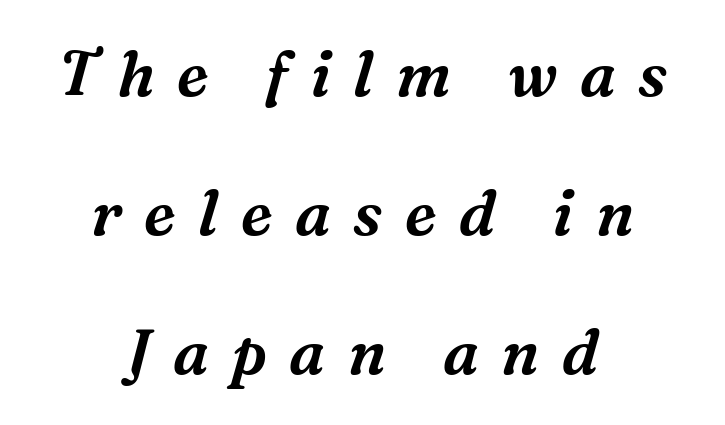
{"serif": "yes", "italic": "yes", "lean": "right", "slant_degrees": 16, "width": "normal", "stroke_contrast": "medium", "x_height": "medium", "monospaced": "no", "underline": "no", "align": "center", "line_spacing": "loose", "line_spacing_ratio": 2.24, "letter_spacing": "wide", "letter_spacing_em": 0.36, "glyph_px": 62}
